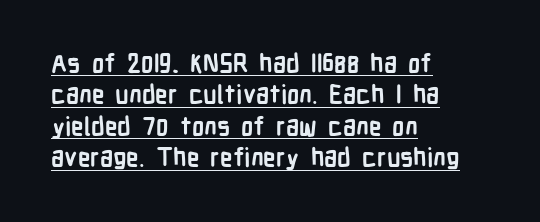
Q: Is the text bold? A: Yes.
Q: Is the text italic (slanted)? A: No, it is upright.
Q: Is the text underlined? A: Yes.
Q: How is the paragraph aligned? A: Left-aligned.
Q: Is the spacing between letters normal or unusually wide? A: Normal.
Q: Is the spacing between lines tight, normal or loose? A: Normal.
